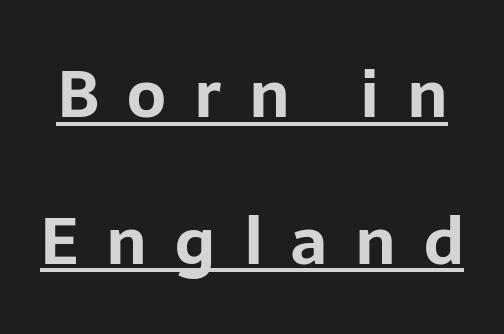
Q: Is the text bold? A: Yes.
Q: Is the text italic (slanted)? A: No, it is upright.
Q: Is the typeface a serif or a sans-serif typeface? A: Sans-serif.
Q: Is the text underlined? A: Yes.
Q: Is the spacing between letters normal or unusually wide? A: Unusually wide.
Q: Is the spacing between lines tight, normal or loose? A: Loose.
Q: Width (condensed, normal, or wide)? A: Normal.
Q: Stroke contrast? A: Low.
Q: x-height? A: Medium.
Q: Monospaced? A: No.
